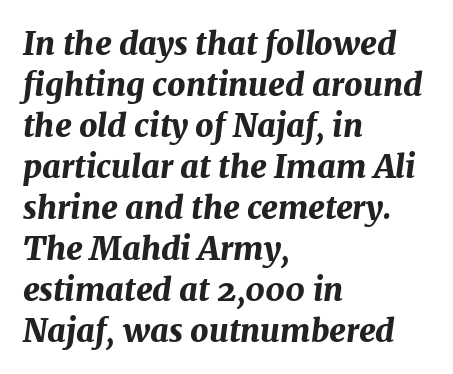
{"italic": "yes", "lean": "right", "slant_degrees": 7, "bold": "yes", "weight": "bold", "width": "normal", "stroke_contrast": "medium", "x_height": "medium", "monospaced": "no", "underline": "no", "align": "left", "line_spacing": "normal", "line_spacing_ratio": 1.28, "letter_spacing": "normal", "letter_spacing_em": 0.0, "glyph_px": 32}
